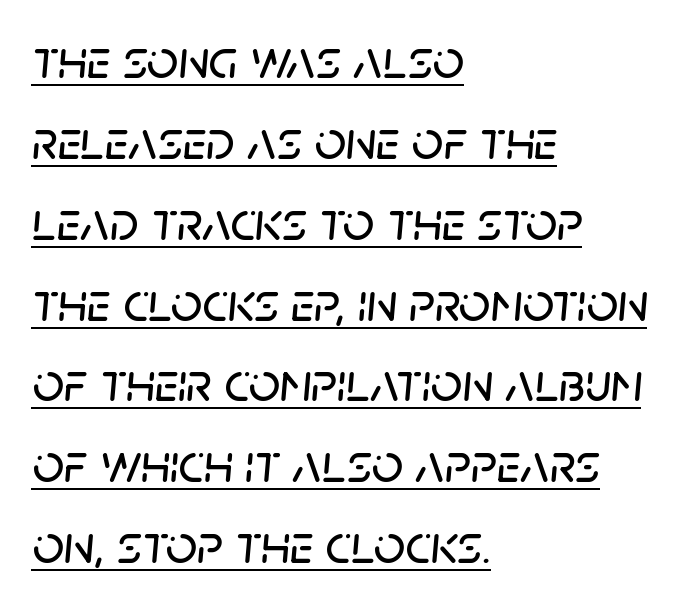
Q: Is the text italic (slanted)? A: Yes, it leans right by about 5 degrees.
Q: Is the text underlined? A: Yes.
Q: How is the paragraph aligned? A: Left-aligned.
Q: Is the spacing between letters normal or unusually wide? A: Normal.
Q: Is the spacing between lines tight, normal or loose? A: Normal.
Q: Width (condensed, normal, or wide)? A: Normal.
Q: Stroke contrast? A: Low.
Q: x-height? A: Large.
Q: Monospaced? A: No.
